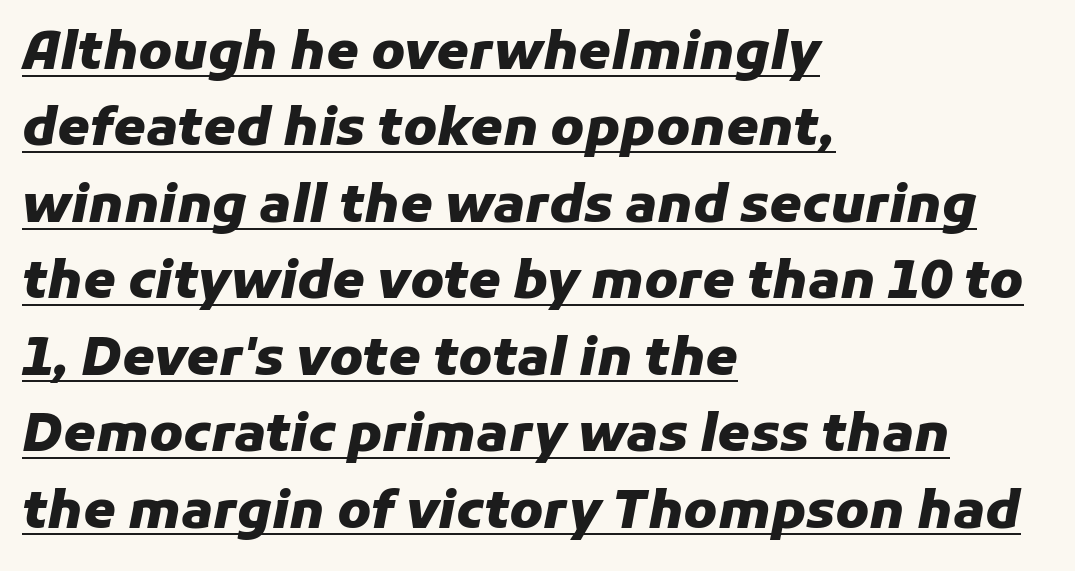
The image shows 52 px heavy type, italic (leaning right); set left-aligned, normal line spacing (1.47x), normal letter spacing, underlined; low stroke contrast and a medium x-height.
